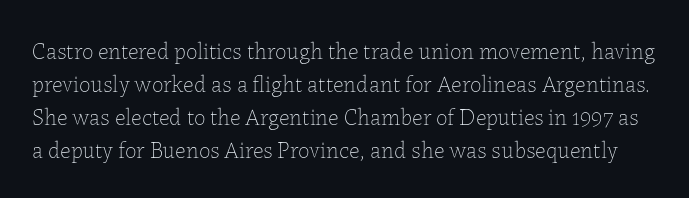
The gap between lines stays unmarked. Heft: none added — not bold. This rendering leaves character spacing at its baseline value. Do the letters lean? They stand straight. The rendering uses a moderate line-height, typical for paragraphs.
